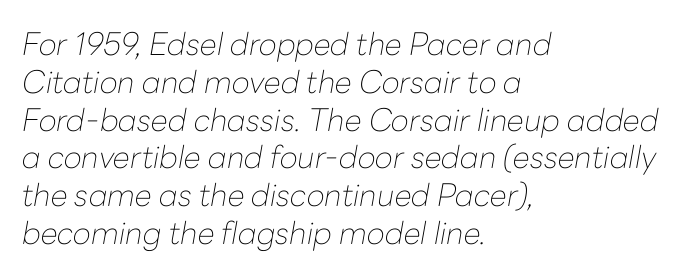
Q: Is the text bold? A: No.
Q: Is the text italic (slanted)? A: Yes, it leans right by about 10 degrees.
Q: Is the text underlined? A: No.
Q: How is the paragraph aligned? A: Left-aligned.
Q: Is the spacing between letters normal or unusually wide? A: Normal.
Q: Width (condensed, normal, or wide)? A: Normal.
Q: Stroke contrast? A: Low.
Q: x-height? A: Medium.
Q: Monospaced? A: No.
